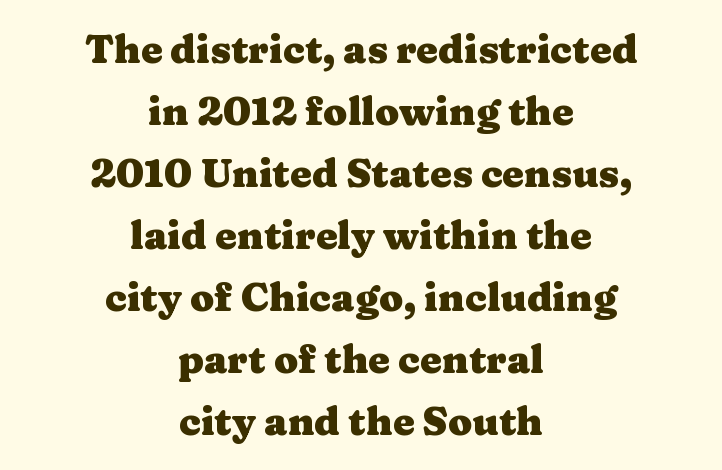
{"serif": "yes", "italic": "no", "bold": "yes", "weight": "heavy", "width": "wide", "stroke_contrast": "medium", "x_height": "medium", "monospaced": "no", "underline": "no", "align": "center", "line_spacing": "normal", "line_spacing_ratio": 1.59, "letter_spacing": "normal", "letter_spacing_em": 0.0, "glyph_px": 39}
